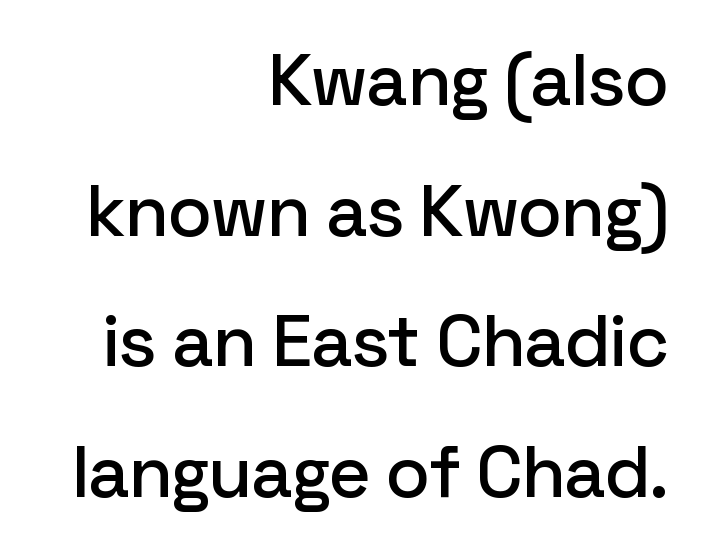
The face used here is rendered with its standard letterfit. This sample has the flowing, uneven cadence of proportional lettering. Plain, unruled lines of type. You can tell from the bare stems that sans-serif type was used.
